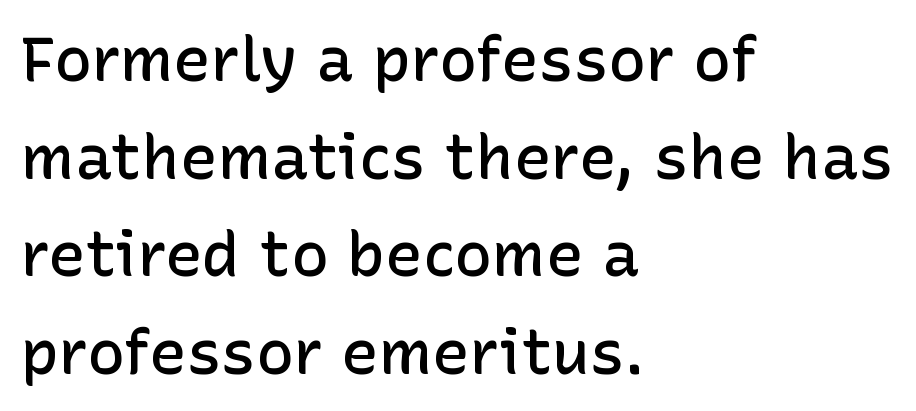
The image shows 63 px semibold sans-serif type, upright; set left-aligned, normal line spacing (1.55x), normal letter spacing, not underlined; low stroke contrast and a medium x-height.
